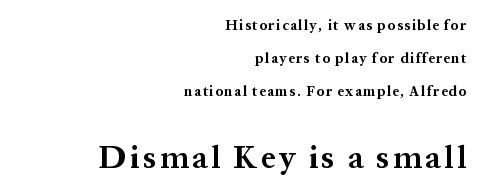
The image shows 32 px bold serif type, upright; set right-aligned, loose line spacing (2.34x), not underlined; the second (bottom) block is 2.29x larger; medium stroke contrast and a medium x-height.
